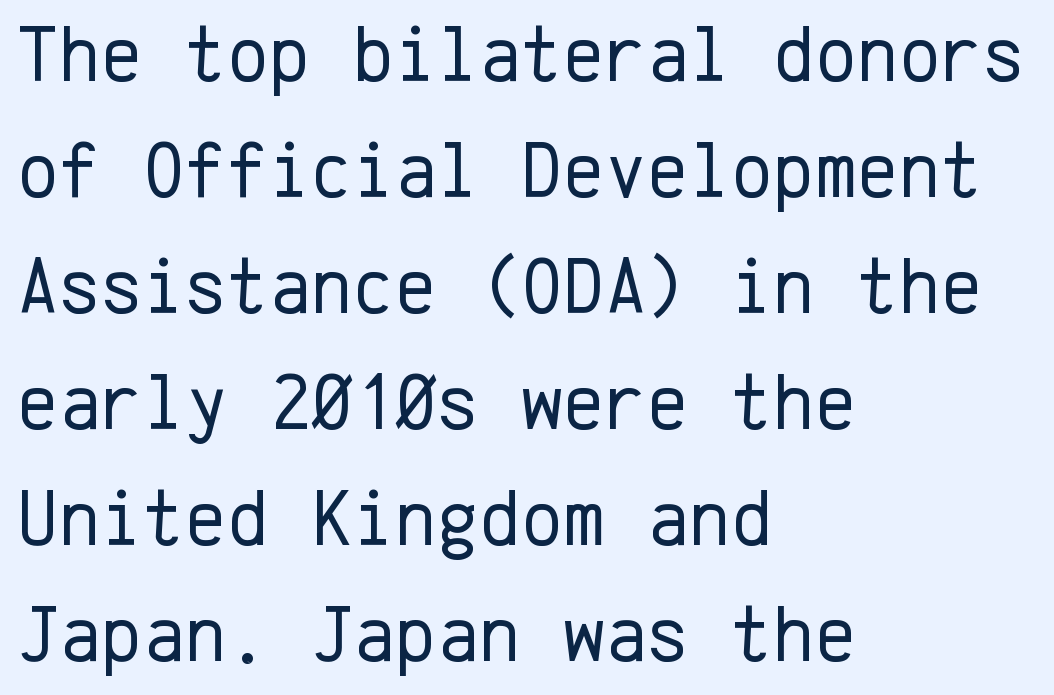
The lettering holds an erect, upright posture throughout. Inter-character spacing is left at the font's built-in metrics. Each row of text sits above clean, open space. Reading down the column, the eye jumps a familiar distance to each next line. Weight: regular or lighter.
